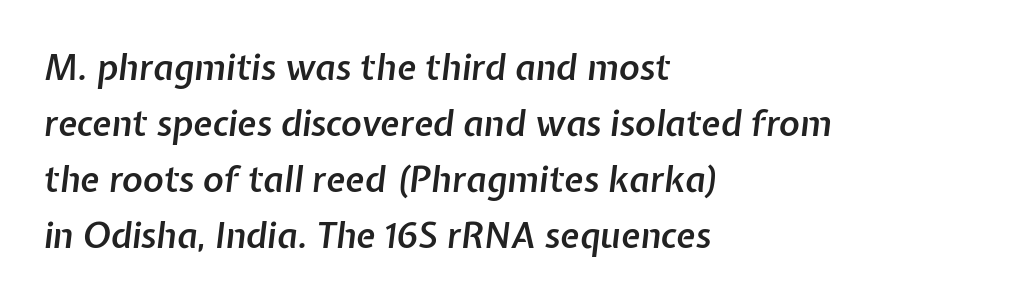
{"italic": "yes", "lean": "right", "slant_degrees": 7, "bold": "semi", "weight": "semibold", "width": "normal", "stroke_contrast": "low", "x_height": "medium", "monospaced": "no", "underline": "no", "align": "left", "line_spacing": "normal", "line_spacing_ratio": 1.6, "letter_spacing": "normal", "letter_spacing_em": 0.0, "glyph_px": 35}
